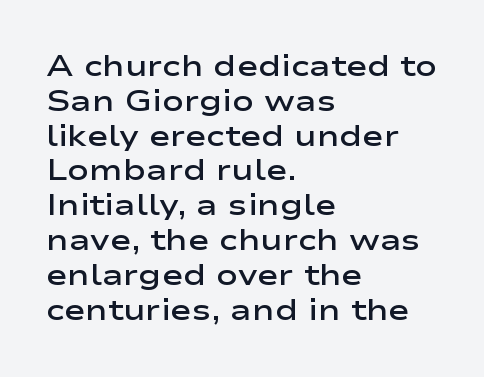
Short note: letters normally spaced. If you drew a line through each stem, it would be perfectly vertical. The characters display no serif detailing; their extremities are plain. In CSS terms this would be text-align: left. These lines are rendered in a variable-pitch font. Check under the words: just untouched page.
